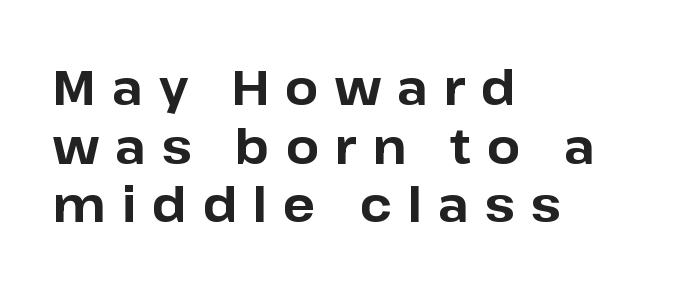
The image shows 48 px bold sans-serif type, upright; set left-aligned, line spacing 1.22x, unusually wide letter spacing (+0.33 em), not underlined; low stroke contrast and a medium x-height.
